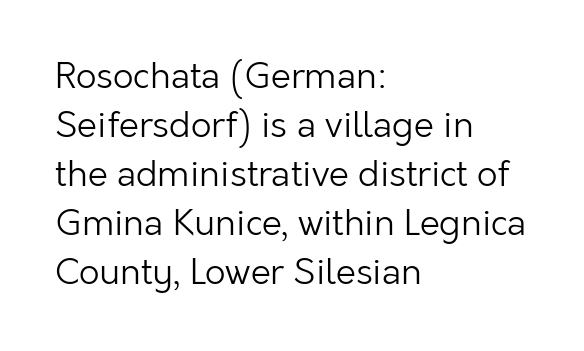
{"serif": "no", "italic": "no", "bold": "no", "weight": "light", "width": "normal", "stroke_contrast": "low", "x_height": "medium", "monospaced": "no", "underline": "no", "align": "left", "line_spacing": "normal", "line_spacing_ratio": 1.36, "letter_spacing": "normal", "letter_spacing_em": 0.0, "glyph_px": 36}
